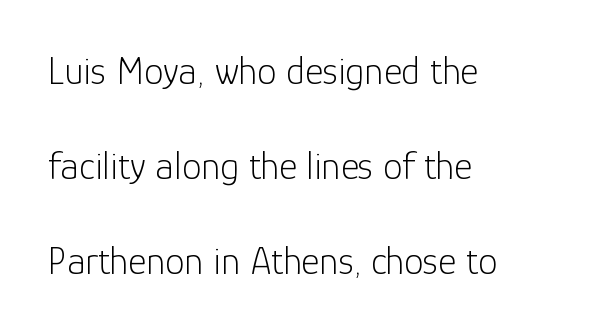
{"serif": "no", "italic": "no", "bold": "no", "weight": "light", "width": "normal", "stroke_contrast": "low", "x_height": "medium", "monospaced": "no", "underline": "no", "align": "left", "line_spacing": "loose", "line_spacing_ratio": 2.44, "letter_spacing": "normal", "letter_spacing_em": 0.0, "glyph_px": 39}
